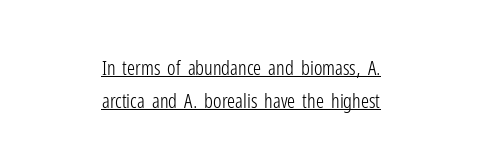
{"italic": "no", "bold": "no", "underline": "yes", "align": "center", "line_spacing": "normal", "line_spacing_ratio": 1.65, "letter_spacing": "normal", "letter_spacing_em": 0.0, "glyph_px": 20}
